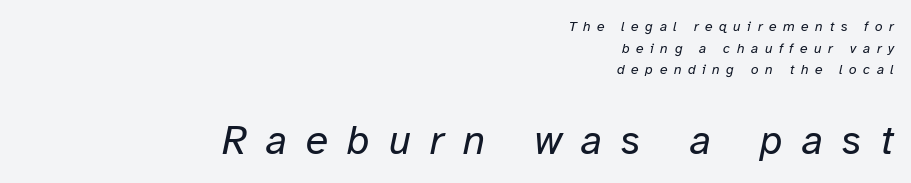
Q: Is the text bold? A: No.
Q: Is the text italic (slanted)? A: Yes, it leans right by about 12 degrees.
Q: Is the text underlined? A: No.
Q: How is the paragraph aligned? A: Right-aligned.
Q: Is the spacing between letters normal or unusually wide? A: Unusually wide.
Q: Is the spacing between lines tight, normal or loose? A: Normal.
Q: Which block of text is set in a larger size, the first (top) or the second (bottom)? A: The second (bottom) one.
Q: Width (condensed, normal, or wide)? A: Normal.
Q: Stroke contrast? A: Low.
Q: x-height? A: Medium.
Q: Monospaced? A: No.
